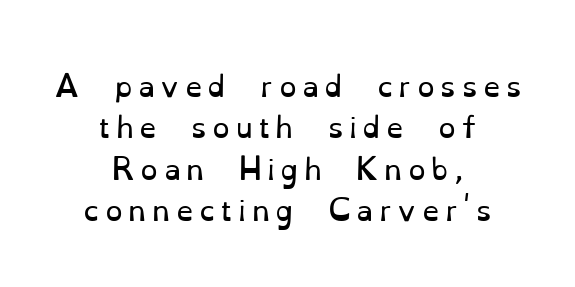
A serif font was chosen for this passage. Think of a printed novel: that variable character pitch is what you see here. Line starts and ends both wander, symmetrically. The lettering stays uniformly vertical, giving the passage a roman look.
